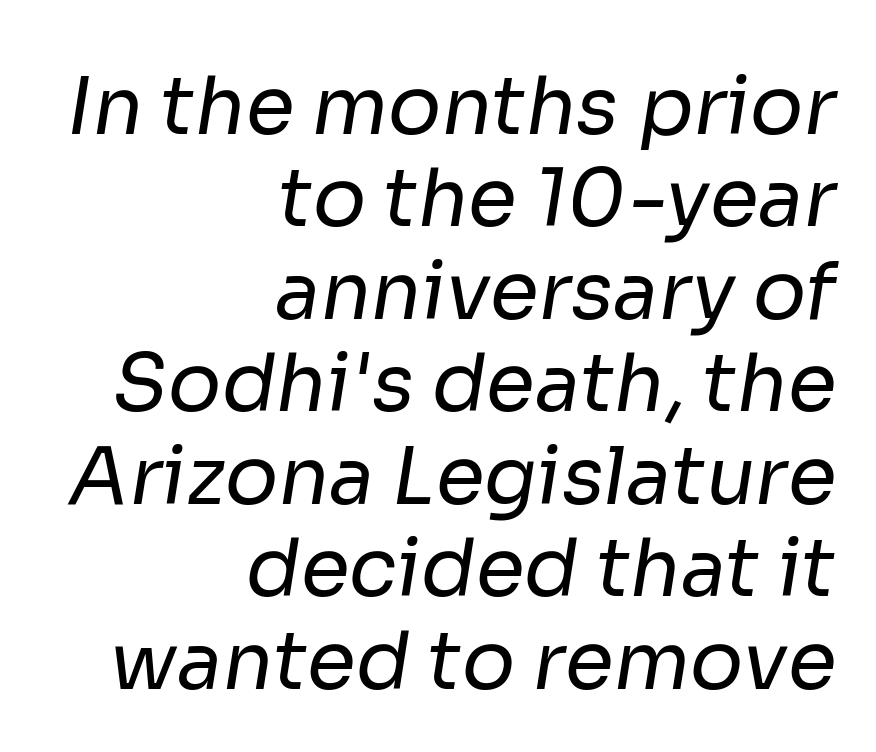
{"serif": "no", "bold": "no", "weight": "regular", "width": "normal", "stroke_contrast": "low", "x_height": "medium", "monospaced": "no", "underline": "no", "align": "right", "line_spacing_ratio": 1.17, "letter_spacing": "normal", "letter_spacing_em": 0.0, "glyph_px": 79}
